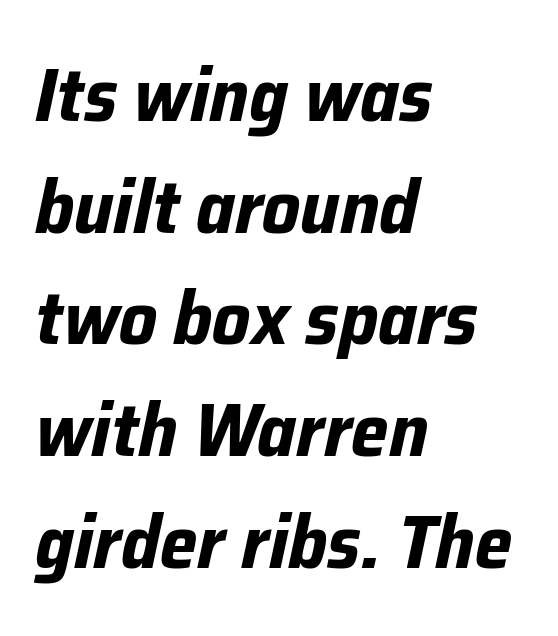
The image shows 75 px bold type, italic (leaning right); set left-aligned, normal line spacing (1.49x), normal letter spacing, not underlined; low stroke contrast and a medium x-height.
